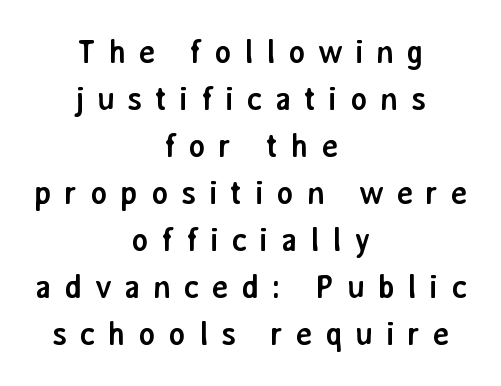
Q: Is the text bold? A: Yes.
Q: Is the text italic (slanted)? A: No, it is upright.
Q: Is the typeface a serif or a sans-serif typeface? A: Sans-serif.
Q: Is the text underlined? A: No.
Q: How is the paragraph aligned? A: Centered.
Q: Is the spacing between letters normal or unusually wide? A: Unusually wide.
Q: Is the spacing between lines tight, normal or loose? A: Normal.
Q: Width (condensed, normal, or wide)? A: Normal.
Q: Stroke contrast? A: Low.
Q: x-height? A: Medium.
Q: Monospaced? A: No.
